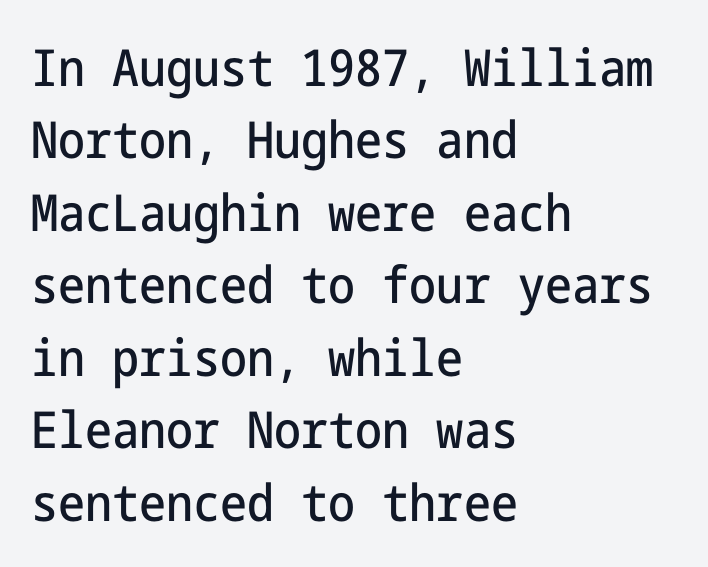
The image shows 51 px condensed sans-serif type, upright; set left-aligned, normal line spacing (1.42x), normal letter spacing, not underlined; low stroke contrast and a medium x-height.
